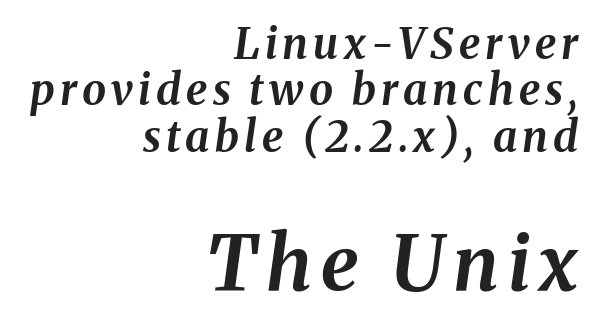
{"italic": "yes", "lean": "right", "slant_degrees": 8, "bold": "yes", "weight": "bold", "width": "normal", "stroke_contrast": "medium", "x_height": "medium", "monospaced": "no", "underline": "no", "align": "right", "line_spacing": "tight", "line_spacing_ratio": 1.08, "larger_block": "second", "size_ratio": 1.77, "glyph_px": 76}
